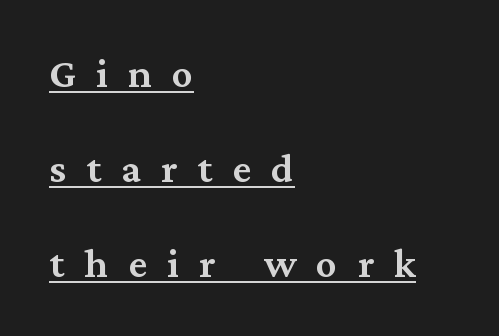
{"serif": "yes", "italic": "no", "bold": "semi", "weight": "semibold", "width": "normal", "stroke_contrast": "medium", "x_height": "medium", "monospaced": "no", "underline": "yes", "align": "left", "line_spacing": "loose", "line_spacing_ratio": 2.26, "letter_spacing": "wide", "letter_spacing_em": 0.48, "glyph_px": 42}
